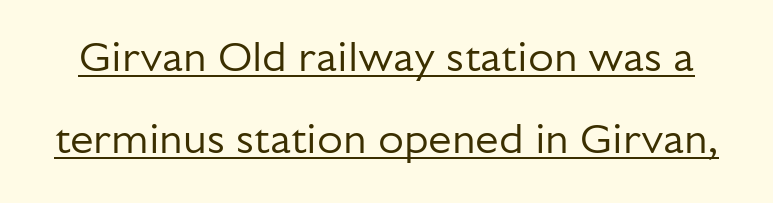
Stroke thickness stays within the range of a standard reading face or lighter. Designer's note — italics off, roman on. Do the characters align in a grid? No, the font is proportional. Look at the tracking — it's just the regular setting, nothing added.
